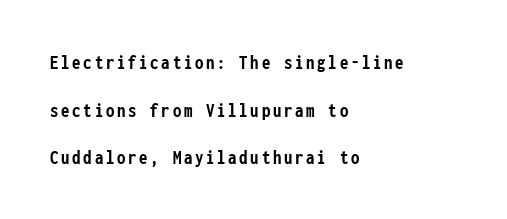
The typography opts for an upright posture over an oblique one. The sample has been set heavy, in full bold. Is there much room between lines? Yes — plenty of vertical air separates them. The rag falls on the right side of this text block. A clean baseline with only descenders dipping below it.
